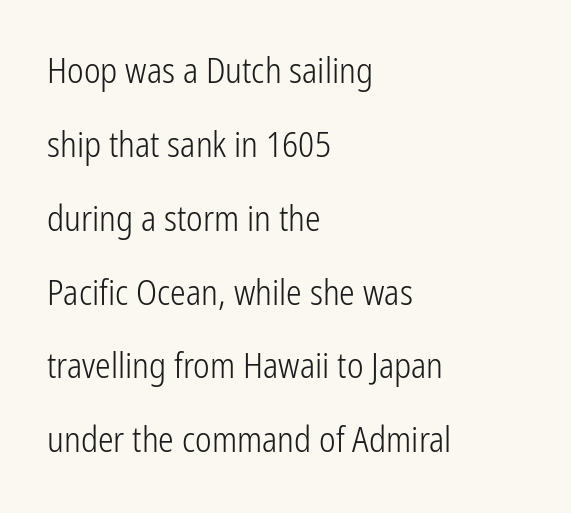
{"serif": "no", "italic": "no", "bold": "no", "weight": "light", "width": "condensed", "stroke_contrast": "low", "x_height": "medium", "monospaced": "no", "underline": "no", "align": "left", "line_spacing": "loose", "line_spacing_ratio": 2.11, "letter_spacing": "normal", "letter_spacing_em": 0.0, "glyph_px": 35}
